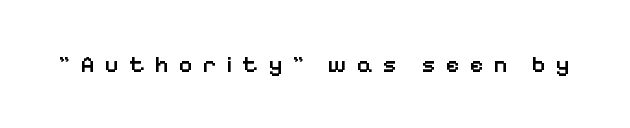
Q: Is the text bold? A: Semi-bold.
Q: Is the text italic (slanted)? A: No, it is upright.
Q: Is the text underlined? A: No.
Q: Is the spacing between letters normal or unusually wide? A: Unusually wide.
